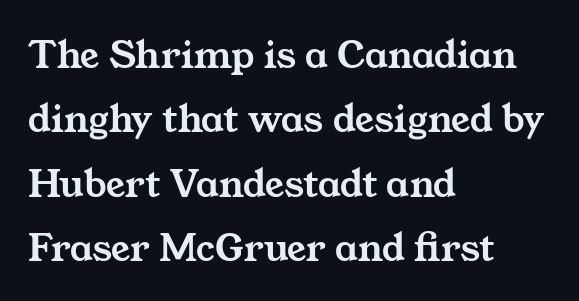
{"serif": "yes", "width": "wide", "stroke_contrast": "medium", "x_height": "medium", "monospaced": "no", "underline": "no", "align": "left", "line_spacing": "normal", "line_spacing_ratio": 1.53, "letter_spacing": "normal", "letter_spacing_em": 0.0, "glyph_px": 42}
